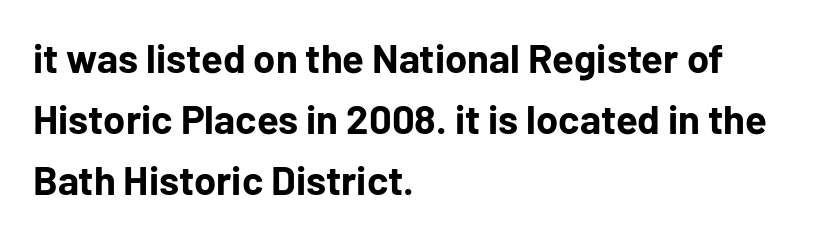
Q: Is the text bold? A: Yes.
Q: Is the text italic (slanted)? A: No, it is upright.
Q: Is the typeface a serif or a sans-serif typeface? A: Sans-serif.
Q: Is the text underlined? A: No.
Q: How is the paragraph aligned? A: Left-aligned.
Q: Is the spacing between letters normal or unusually wide? A: Normal.
Q: Is the spacing between lines tight, normal or loose? A: Normal.
Q: Width (condensed, normal, or wide)? A: Normal.
Q: Stroke contrast? A: Low.
Q: x-height? A: Medium.
Q: Monospaced? A: No.
